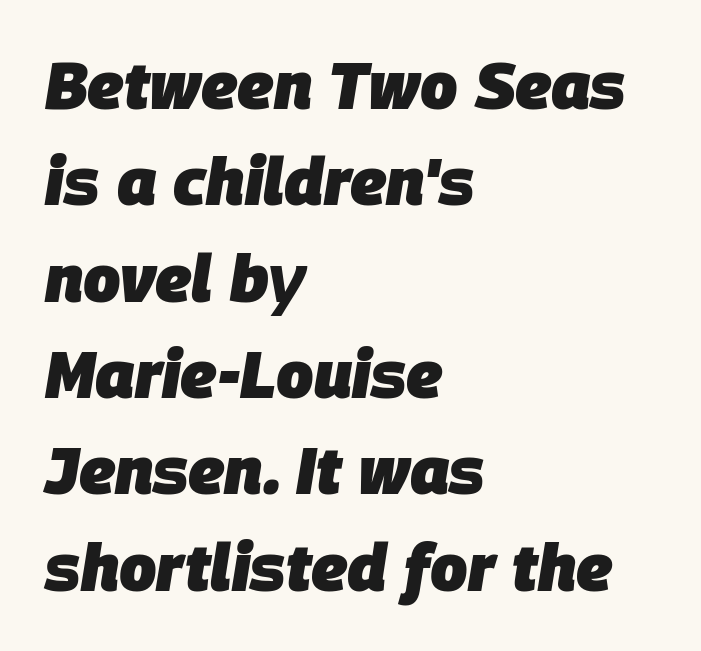
{"italic": "yes", "lean": "right", "slant_degrees": 9, "bold": "yes", "weight": "heavy", "width": "normal", "stroke_contrast": "low", "x_height": "large", "monospaced": "no", "underline": "no", "align": "left", "line_spacing": "normal", "line_spacing_ratio": 1.46, "letter_spacing": "normal", "letter_spacing_em": 0.0, "glyph_px": 66}
